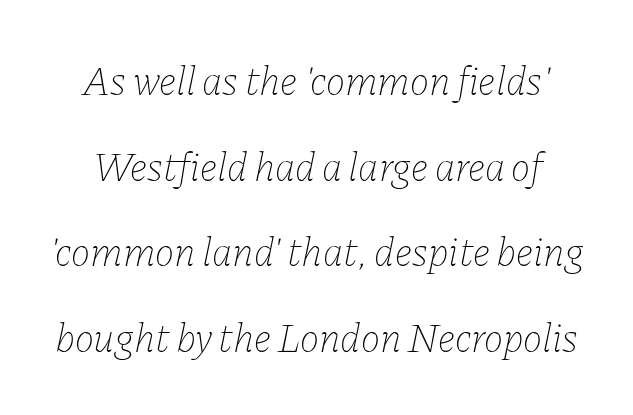
Q: Is the text bold? A: No.
Q: Is the text italic (slanted)? A: Yes, it leans right by about 11 degrees.
Q: Is the text underlined? A: No.
Q: Is the spacing between letters normal or unusually wide? A: Normal.
Q: Is the spacing between lines tight, normal or loose? A: Loose.
Q: Width (condensed, normal, or wide)? A: Normal.
Q: Stroke contrast? A: Low.
Q: x-height? A: Medium.
Q: Monospaced? A: No.
